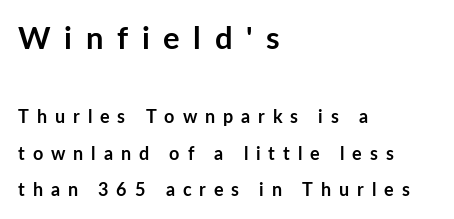
What weight is shown? A full bold with thick strokes. This sample has the flowing, uneven cadence of proportional lettering. Letter spacing: wide. I'd call this a sans setting — the letters go barefoot. Decoration check: the copy has no underline. The vertical gap from one line to the next is large.
